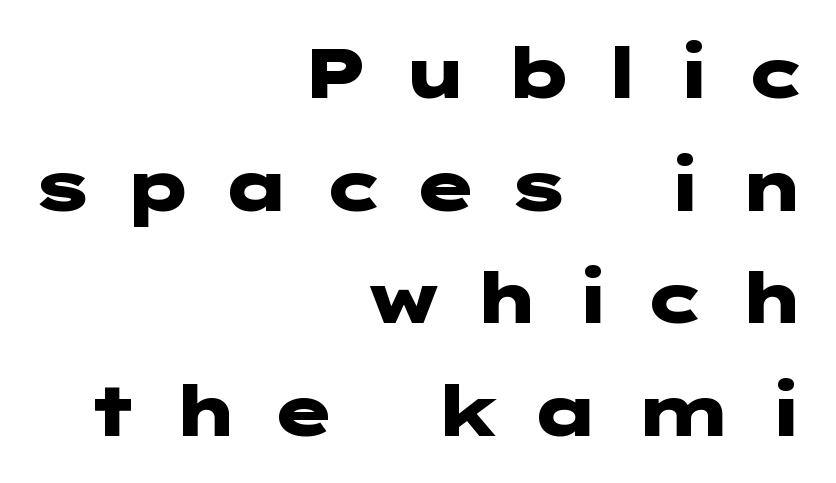
The image shows 70 px heavy, wide sans-serif type, upright; set right-aligned, normal line spacing (1.61x), unusually wide letter spacing (+0.4 em), not underlined; low stroke contrast and a medium x-height.
